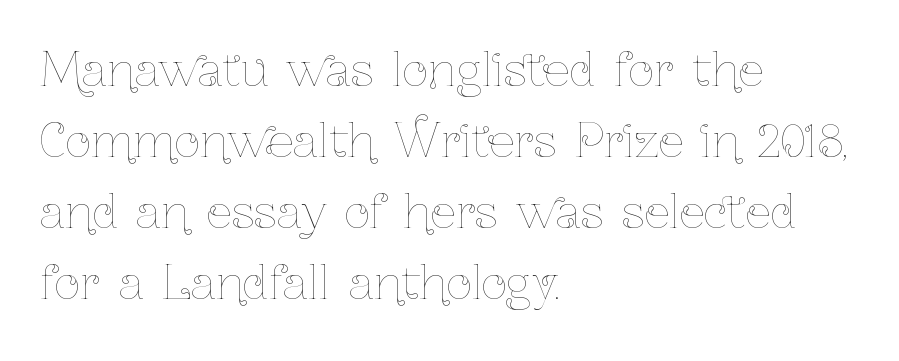
{"italic": "no", "bold": "no", "weight": "thin", "width": "condensed", "stroke_contrast": "low", "x_height": "medium", "monospaced": "no", "underline": "no", "align": "left", "line_spacing": "normal", "line_spacing_ratio": 1.58, "letter_spacing": "normal", "letter_spacing_em": 0.0, "glyph_px": 45}
